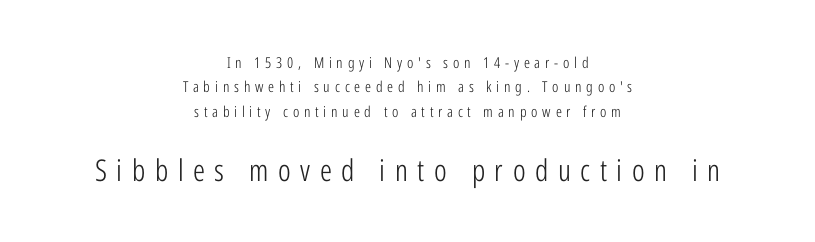
The image shows 30 px light, condensed sans-serif type, upright; set centered, normal line spacing (1.63x), unusually wide letter spacing (+0.32 em), not underlined; the second (bottom) block is 2.0x larger; low stroke contrast and a medium x-height.
